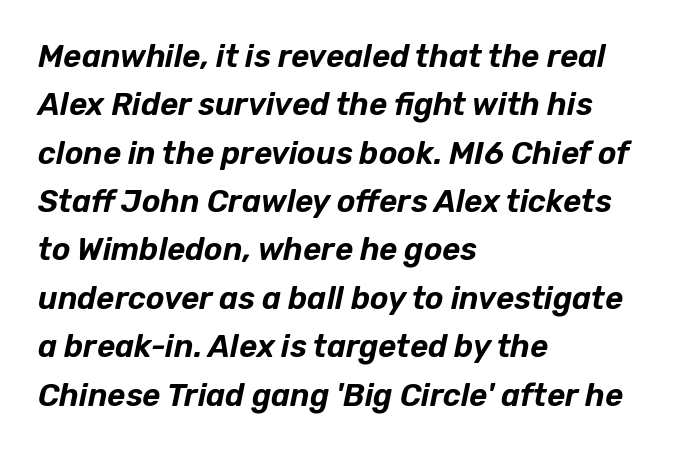
Q: Is the text italic (slanted)? A: Yes, it leans right by about 12 degrees.
Q: Is the text underlined? A: No.
Q: How is the paragraph aligned? A: Left-aligned.
Q: Is the spacing between letters normal or unusually wide? A: Normal.
Q: Is the spacing between lines tight, normal or loose? A: Normal.
Q: Width (condensed, normal, or wide)? A: Normal.
Q: Stroke contrast? A: Low.
Q: x-height? A: Medium.
Q: Monospaced? A: No.
